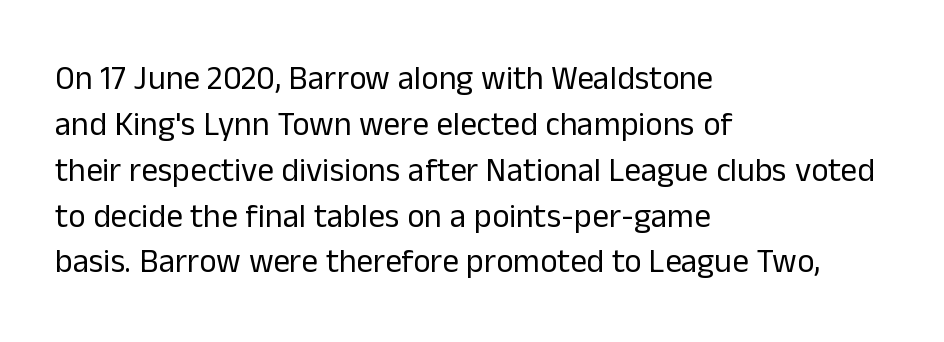
The passage shown is not bold in any degree. The gap between lines stays unmarked. These lines are composed in type without serifs. This sample has the flowing, uneven cadence of proportional lettering.
